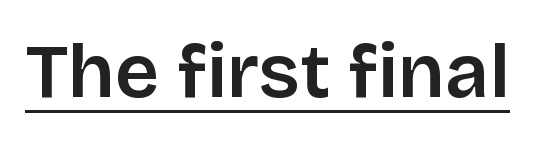
Q: Is the text italic (slanted)? A: No, it is upright.
Q: Is the typeface a serif or a sans-serif typeface? A: Sans-serif.
Q: Is the text underlined? A: Yes.
Q: Is the spacing between letters normal or unusually wide? A: Normal.
Q: Width (condensed, normal, or wide)? A: Normal.
Q: Stroke contrast? A: Low.
Q: x-height? A: Large.
Q: Monospaced? A: No.
